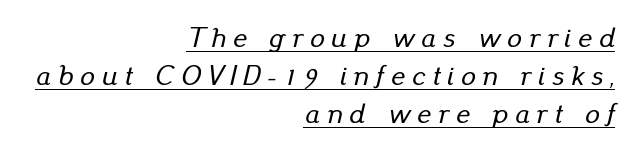
Alignment: flush right. The face used here is proportionally spaced, like ordinary book or web type. Check the space under the baseline: a stroke is drawn there. The letters are spread apart with noticeably loose tracking. A typesetter would mark this as italic. Leading matches the norm, producing a regular column.
